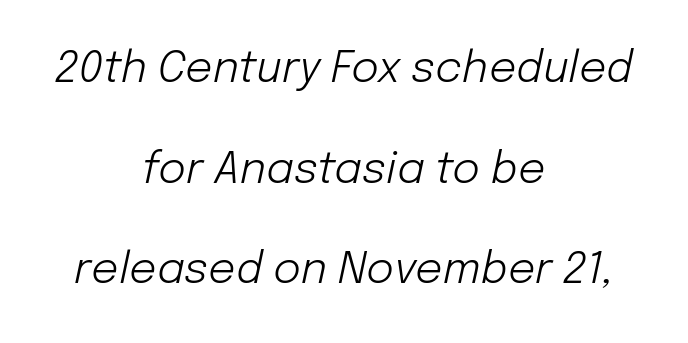
The lettering tilts uniformly, giving the passage an italic look. Does the copy run flush right? No — it is centered line by line. Each stroke keeps to a modest, everyday thickness or less. Descenders are the only things crossing below the line. You could not count columns in this text — the font is proportionally spaced. Does extra space separate the letters? No, they use regular spacing.
